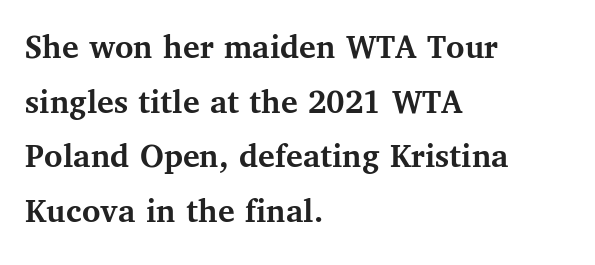
Words float on clear page, feet unadorned. This sample has the flowing, uneven cadence of proportional lettering. A student would call this left alignment; a typographer would say flush left, rag right. It's the straight-up-and-down kind of type. These lines are composed in type with serifs. The passage shown stacks its lines at a standard gap.
